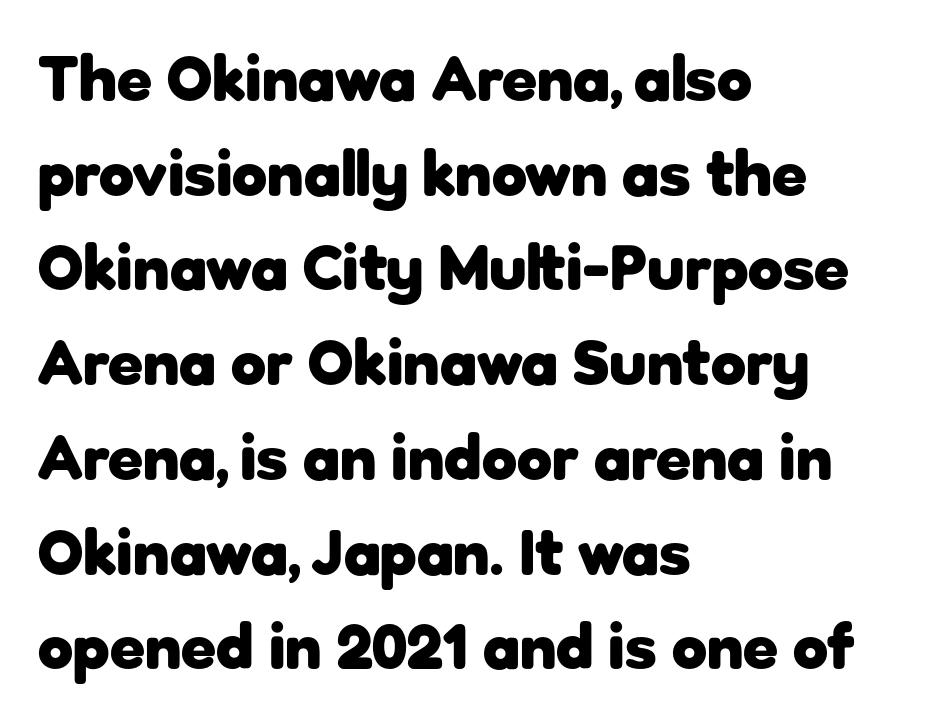
{"serif": "no", "italic": "no", "bold": "yes", "weight": "heavy", "width": "normal", "stroke_contrast": "low", "x_height": "medium", "monospaced": "no", "underline": "no", "align": "left", "line_spacing": "normal", "line_spacing_ratio": 1.48, "letter_spacing": "normal", "letter_spacing_em": 0.0, "glyph_px": 64}
